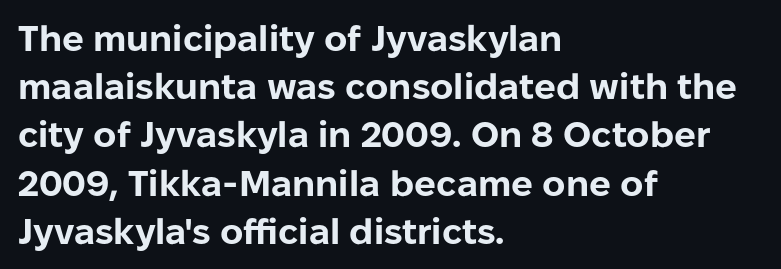
{"serif": "no", "italic": "no", "bold": "yes", "weight": "bold", "width": "normal", "stroke_contrast": "low", "x_height": "medium", "monospaced": "no", "underline": "no", "align": "left", "line_spacing": "normal", "line_spacing_ratio": 1.34, "letter_spacing": "normal", "letter_spacing_em": 0.0, "glyph_px": 36}
